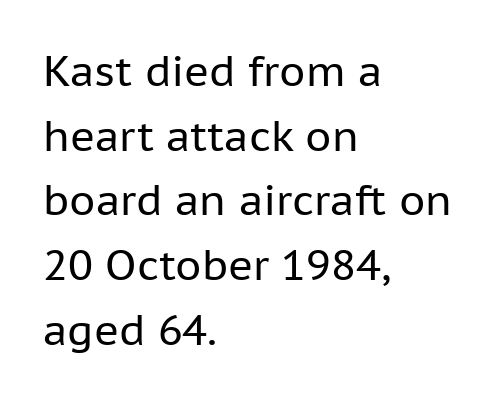
Q: Is the text bold? A: No.
Q: Is the text italic (slanted)? A: No, it is upright.
Q: Is the typeface a serif or a sans-serif typeface? A: Sans-serif.
Q: Is the text underlined? A: No.
Q: How is the paragraph aligned? A: Left-aligned.
Q: Is the spacing between letters normal or unusually wide? A: Normal.
Q: Is the spacing between lines tight, normal or loose? A: Normal.
Q: Width (condensed, normal, or wide)? A: Normal.
Q: Stroke contrast? A: Low.
Q: x-height? A: Medium.
Q: Monospaced? A: No.
